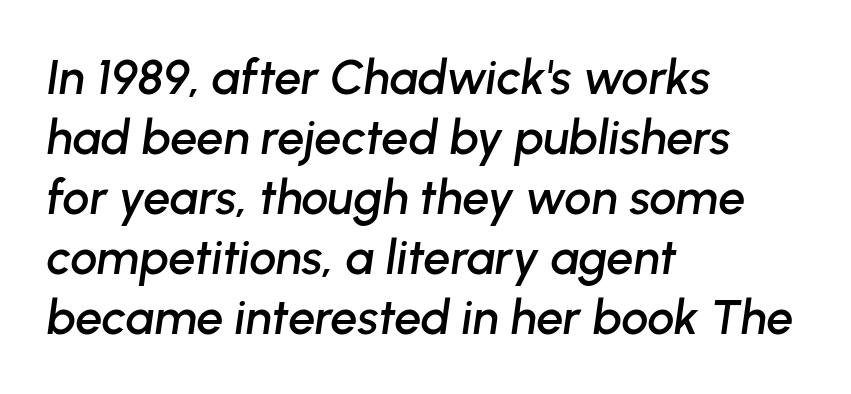
Leading: standard. Characters are canted at an angle relative to the baseline's perpendicular. The passage shown is not underscored anywhere. Varying glyph widths throughout — classic text-font behaviour. The horizontal fit of the characters is conventional and even. Teacher's note: observe the even left margin — that is flush-left alignment.
